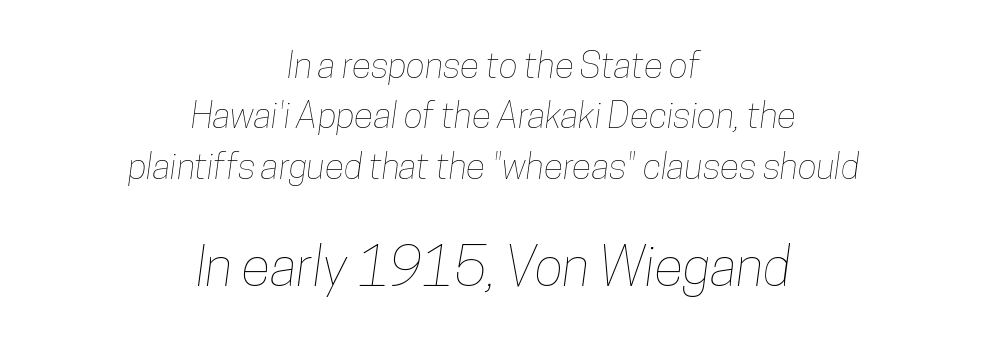
{"width": "condensed", "stroke_contrast": "low", "x_height": "medium", "monospaced": "no", "underline": "no", "align": "center", "line_spacing": "normal", "line_spacing_ratio": 1.4, "letter_spacing": "normal", "letter_spacing_em": 0.0, "larger_block": "second", "size_ratio": 1.5, "glyph_px": 54}
